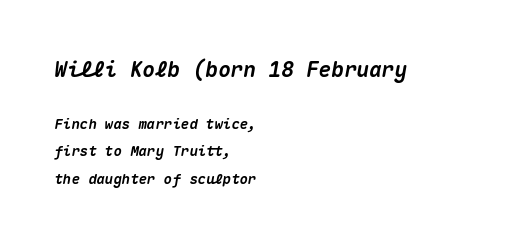
{"italic": "yes", "lean": "right", "slant_degrees": 10, "bold": "yes", "underline": "no", "align": "left", "line_spacing": "loose", "line_spacing_ratio": 1.99, "letter_spacing": "normal", "letter_spacing_em": 0.0, "larger_block": "first", "size_ratio": 1.5, "glyph_px": 21}
